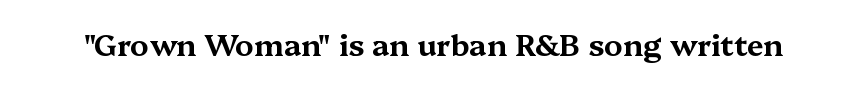
{"serif": "yes", "italic": "no", "width": "wide", "stroke_contrast": "medium", "x_height": "medium", "monospaced": "no", "underline": "no", "letter_spacing": "normal", "letter_spacing_em": 0.0, "glyph_px": 30}
